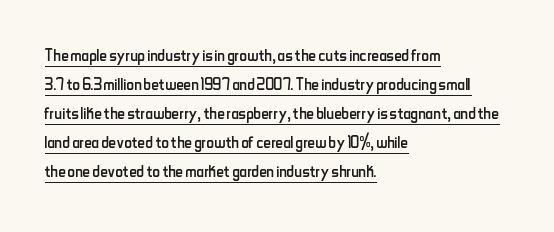
Q: Is the text bold? A: No.
Q: Is the text italic (slanted)? A: No, it is upright.
Q: Is the text underlined? A: Yes.
Q: How is the paragraph aligned? A: Left-aligned.
Q: Is the spacing between letters normal or unusually wide? A: Normal.
Q: Is the spacing between lines tight, normal or loose? A: Normal.
